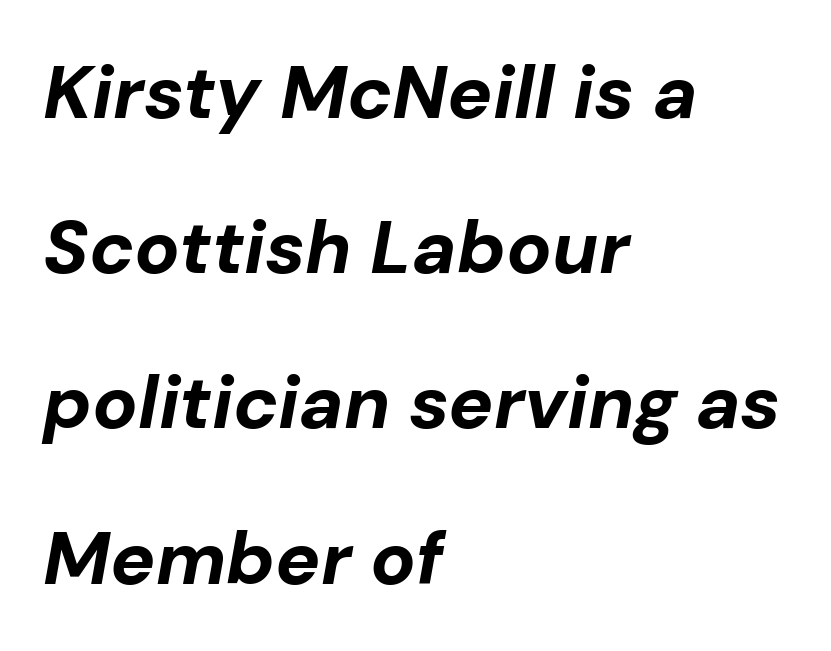
Q: Is the text bold? A: Yes.
Q: Is the text italic (slanted)? A: Yes, it leans right by about 10 degrees.
Q: Is the text underlined? A: No.
Q: How is the paragraph aligned? A: Left-aligned.
Q: Is the spacing between letters normal or unusually wide? A: Normal.
Q: Is the spacing between lines tight, normal or loose? A: Loose.
Q: Width (condensed, normal, or wide)? A: Normal.
Q: Stroke contrast? A: Low.
Q: x-height? A: Medium.
Q: Monospaced? A: No.
